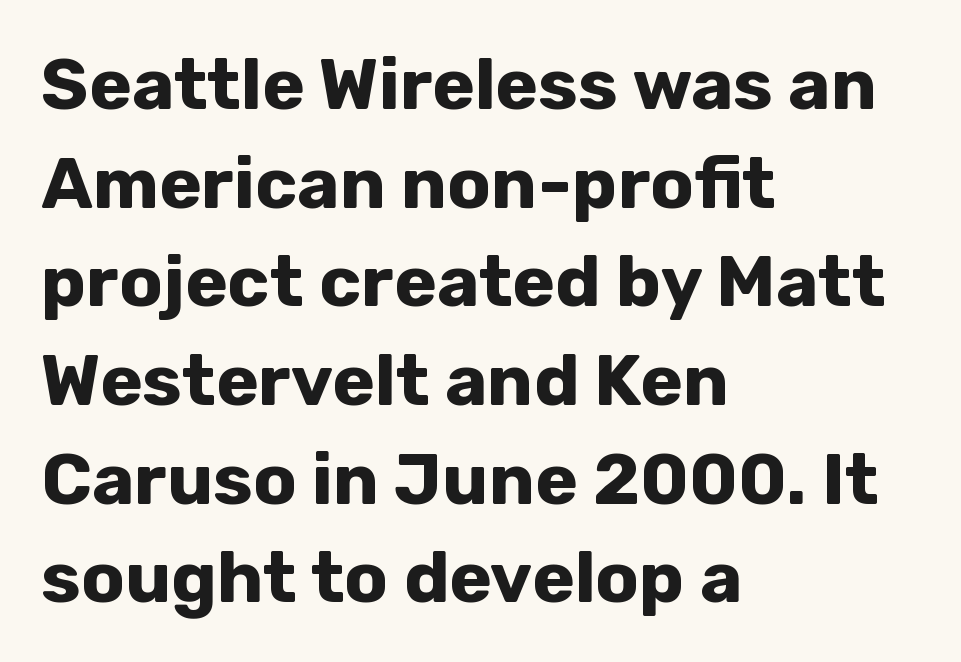
{"serif": "no", "italic": "no", "bold": "yes", "weight": "bold", "width": "normal", "stroke_contrast": "low", "x_height": "medium", "monospaced": "no", "underline": "no", "align": "left", "line_spacing": "normal", "line_spacing_ratio": 1.37, "letter_spacing": "normal", "letter_spacing_em": 0.0, "glyph_px": 72}
